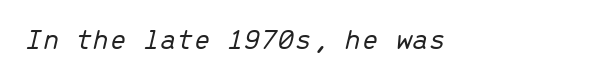
Q: Is the text bold? A: No.
Q: Is the text italic (slanted)? A: Yes, it leans right by about 13 degrees.
Q: Is the text underlined? A: No.
Q: Is the spacing between letters normal or unusually wide? A: Normal.
Q: Width (condensed, normal, or wide)? A: Normal.
Q: Stroke contrast? A: Low.
Q: x-height? A: Medium.
Q: Monospaced? A: Yes.
